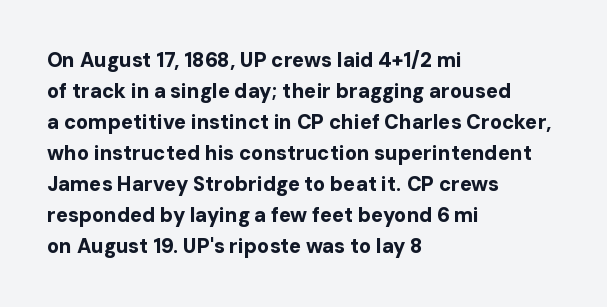
The image shows 20 px bold type, upright; set left-aligned, normal line spacing (1.55x), normal letter spacing, not underlined.
